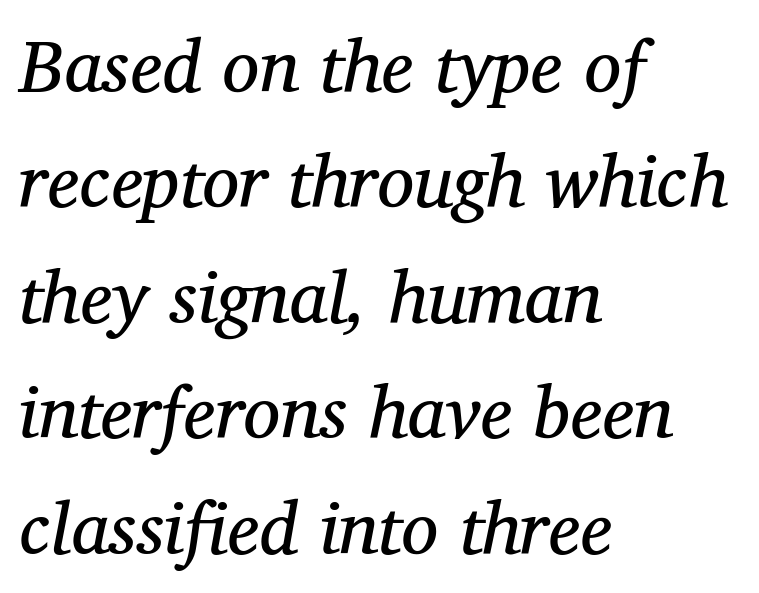
Q: Is the text bold? A: No.
Q: Is the text italic (slanted)? A: Yes, it leans right by about 12 degrees.
Q: Is the typeface a serif or a sans-serif typeface? A: Serif.
Q: Is the text underlined? A: No.
Q: How is the paragraph aligned? A: Left-aligned.
Q: Is the spacing between letters normal or unusually wide? A: Normal.
Q: Is the spacing between lines tight, normal or loose? A: Normal.
Q: Width (condensed, normal, or wide)? A: Normal.
Q: Stroke contrast? A: Medium.
Q: x-height? A: Medium.
Q: Monospaced? A: No.
